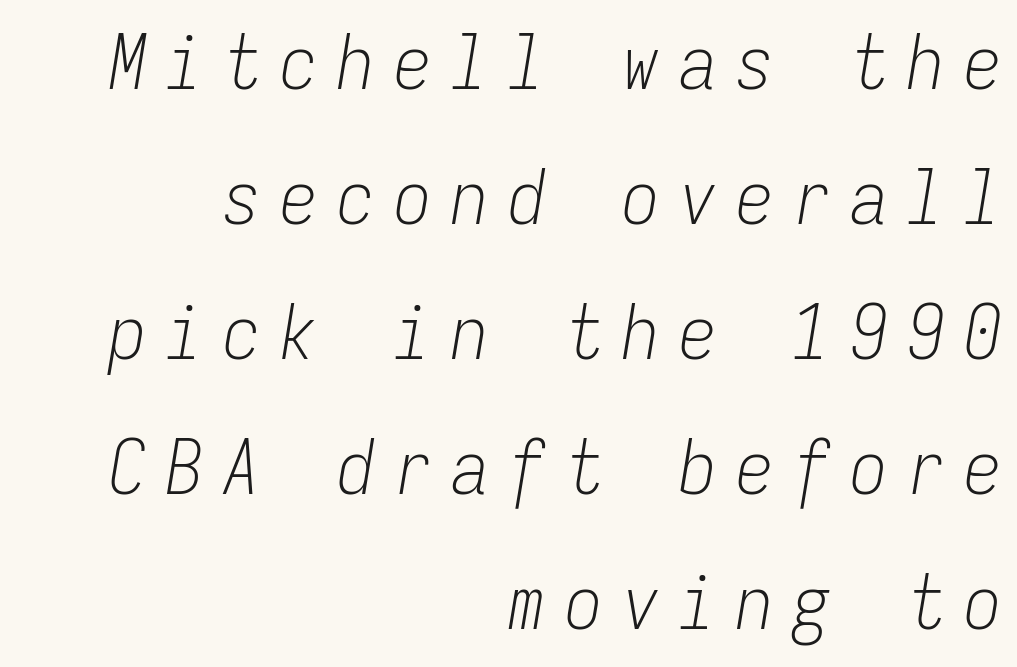
{"italic": "yes", "lean": "right", "slant_degrees": 9, "bold": "no", "weight": "light", "width": "condensed", "stroke_contrast": "low", "x_height": "medium", "monospaced": "yes", "underline": "no", "align": "right", "line_spacing_ratio": 1.8, "letter_spacing": "wide", "letter_spacing_em": 0.26, "glyph_px": 75}
